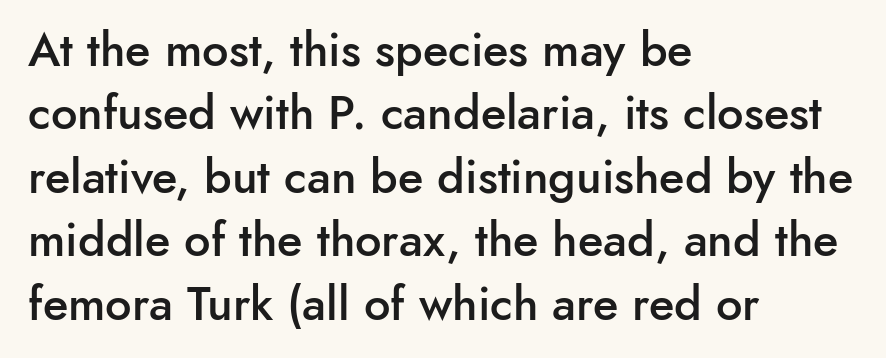
Q: Is the text bold? A: Semi-bold.
Q: Is the text italic (slanted)? A: No, it is upright.
Q: Is the typeface a serif or a sans-serif typeface? A: Sans-serif.
Q: Is the text underlined? A: No.
Q: How is the paragraph aligned? A: Left-aligned.
Q: Is the spacing between letters normal or unusually wide? A: Normal.
Q: Is the spacing between lines tight, normal or loose? A: Normal.
Q: Width (condensed, normal, or wide)? A: Normal.
Q: Stroke contrast? A: Low.
Q: x-height? A: Small.
Q: Monospaced? A: No.
